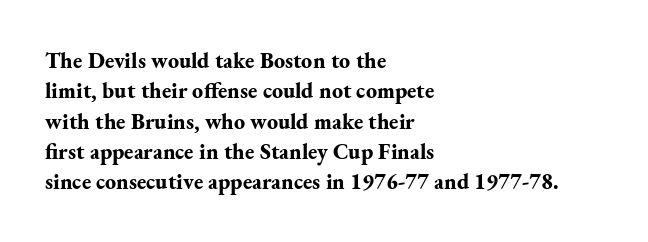
The image shows 22 px bold type, upright; set left-aligned, normal line spacing (1.38x), normal letter spacing, not underlined.
